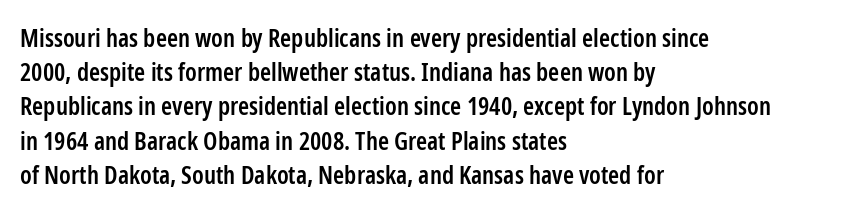
{"italic": "no", "bold": "semi", "underline": "no", "align": "left", "line_spacing": "normal", "line_spacing_ratio": 1.37, "letter_spacing": "normal", "letter_spacing_em": 0.0, "glyph_px": 25}
